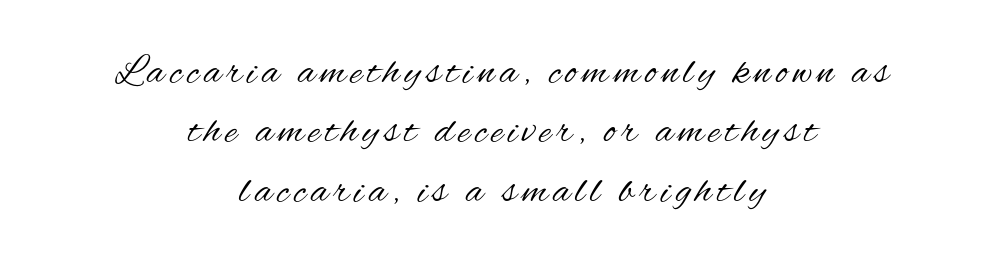
Any mark beneath the type? The region is blank. Looks like regular typesetting: each glyph gets only the width it needs. Examine the stroke ends and you'll find no serifs. Stems here are at most as thick as an everyday book face.
